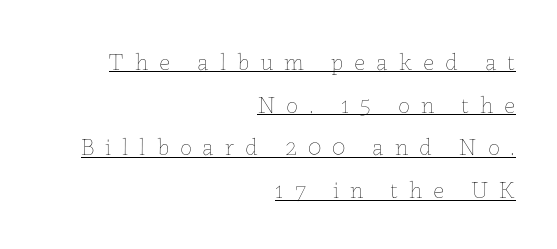
Descenders here cross a horizontal rule under the line. Casual observation: everything's shoved over to the right. This is roman type, the default non-slanted kind. Weight: in the light-to-regular range.
